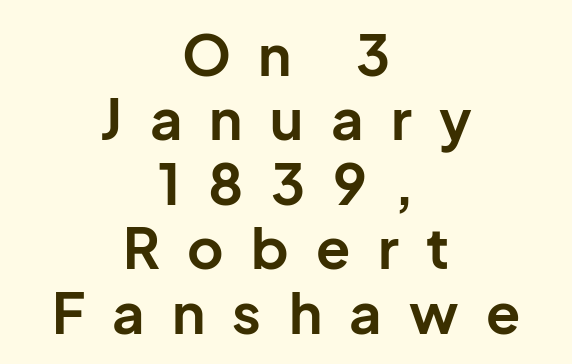
The image shows 56 px bold sans-serif type, upright; set centered, tight line spacing (1.15x), unusually wide letter spacing (+0.49 em), not underlined; low stroke contrast and a medium x-height.
